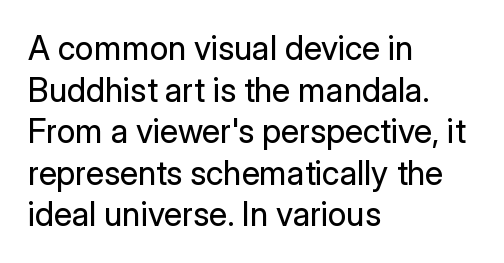
The weight would be labelled regular, book, light, or lighter still. These lines keep a tight, regular rhythm from letter to letter. The rendering uses natural spacing where letterforms have individual widths. A bare baseline throughout the passage. The typesetter chose a ragged-right arrangement here. The font's upright variant was chosen for this text.
